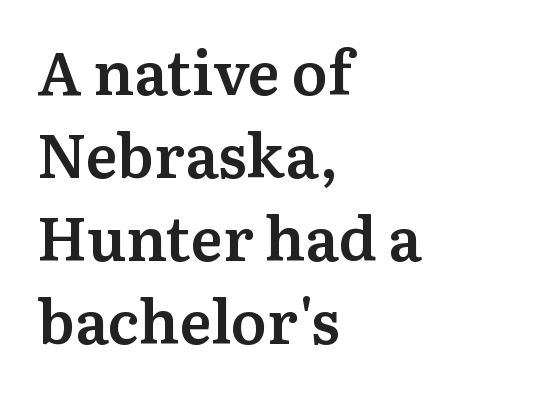
Note the varied advance widths — an 'i' is clearly narrower than an 'm'. Check under the words: just untouched page. The rendering uses a moderate line-height, typical for paragraphs. Weight check: semibold — heavier than regular, not quite bold.
